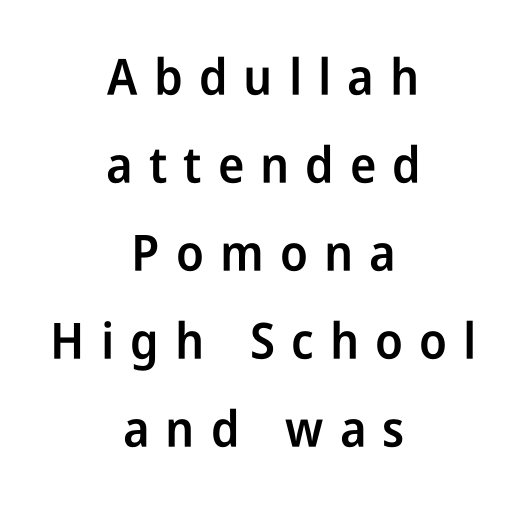
{"serif": "no", "italic": "no", "bold": "semi", "weight": "semibold", "width": "condensed", "stroke_contrast": "low", "x_height": "medium", "monospaced": "no", "underline": "no", "align": "center", "line_spacing_ratio": 1.76, "letter_spacing": "wide", "letter_spacing_em": 0.32, "glyph_px": 50}
